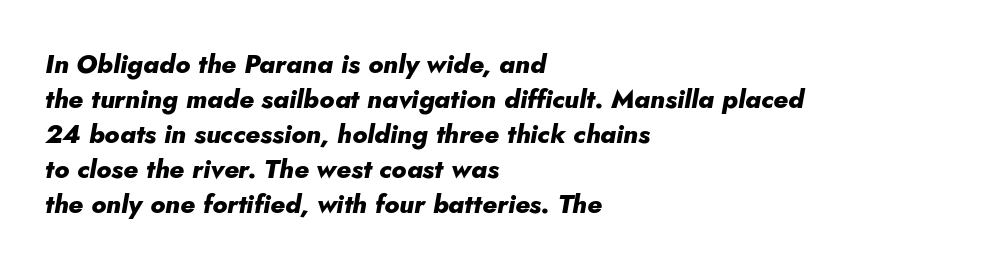
{"italic": "yes", "lean": "right", "slant_degrees": 10, "bold": "yes", "underline": "no", "align": "left", "line_spacing": "normal", "line_spacing_ratio": 1.35, "letter_spacing": "normal", "letter_spacing_em": 0.0, "glyph_px": 26}
